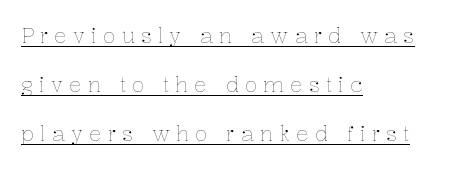
The image shows 21 px text type, upright; set left-aligned, loose line spacing (2.33x), unusually wide letter spacing (+0.29 em), underlined.
